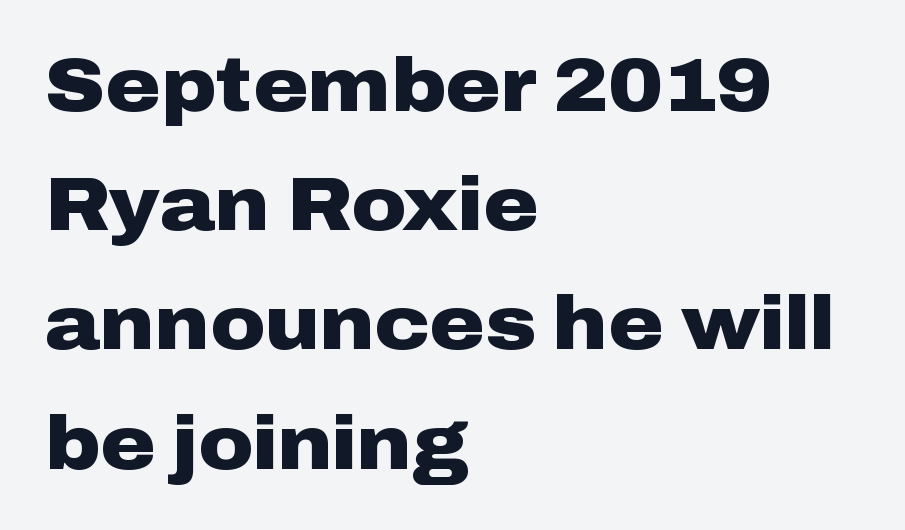
The image shows 75 px heavy, wide sans-serif type, upright; set left-aligned, normal line spacing (1.59x), normal letter spacing, not underlined; low stroke contrast and a medium x-height.
